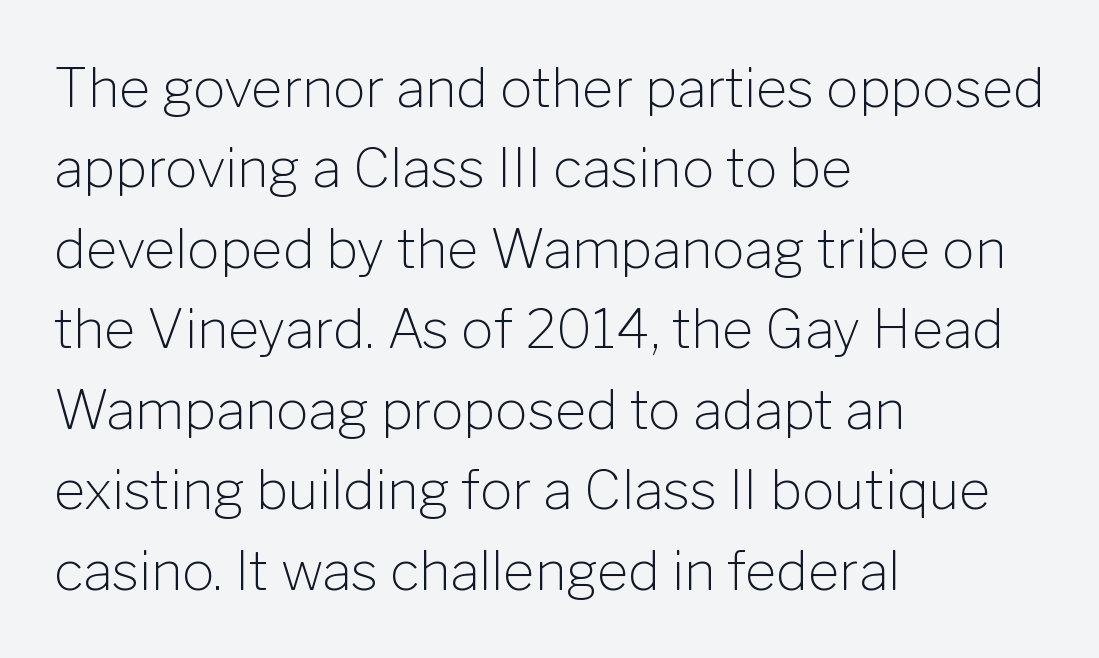
Unlike a traditional serif, this face leaves its strokes unadorned. One-word summary of the alignment: left. The passage shown stacks its lines at a standard gap. The cut favours lightness, reaching ordinary text weight at its darkest. Look at the tracking — it's just the regular setting, nothing added.
